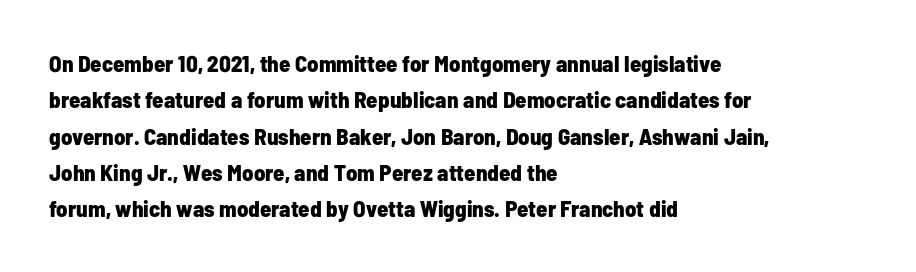
Q: Is the text bold? A: Yes.
Q: Is the text italic (slanted)? A: No, it is upright.
Q: Is the text underlined? A: No.
Q: How is the paragraph aligned? A: Left-aligned.
Q: Is the spacing between letters normal or unusually wide? A: Normal.
Q: Is the spacing between lines tight, normal or loose? A: Normal.
